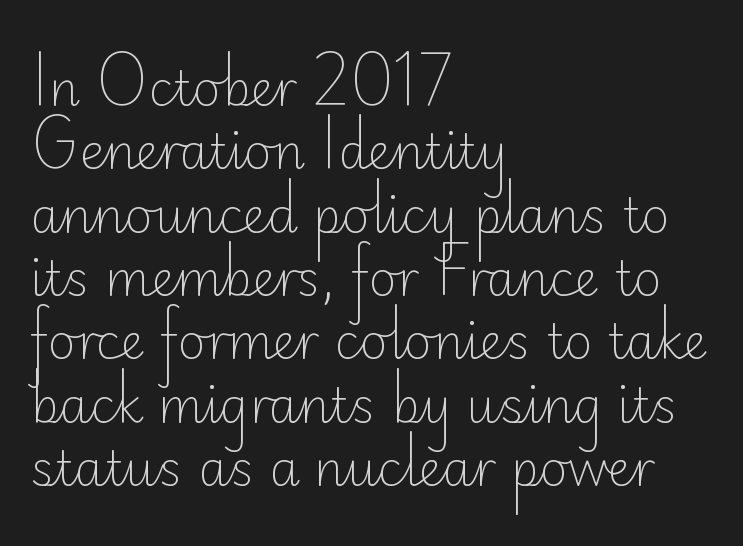
{"serif": "no", "italic": "no", "bold": "no", "weight": "light", "width": "normal", "stroke_contrast": "low", "x_height": "small", "monospaced": "no", "underline": "no", "align": "left", "line_spacing": "normal", "line_spacing_ratio": 1.32, "letter_spacing": "normal", "letter_spacing_em": 0.0, "glyph_px": 48}
